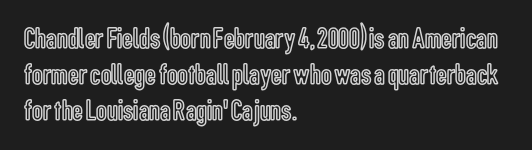
Q: Is the text italic (slanted)? A: No, it is upright.
Q: Is the text underlined? A: No.
Q: How is the paragraph aligned? A: Left-aligned.
Q: Is the spacing between letters normal or unusually wide? A: Normal.
Q: Width (condensed, normal, or wide)? A: Condensed.
Q: x-height? A: Medium.
Q: Monospaced? A: No.
